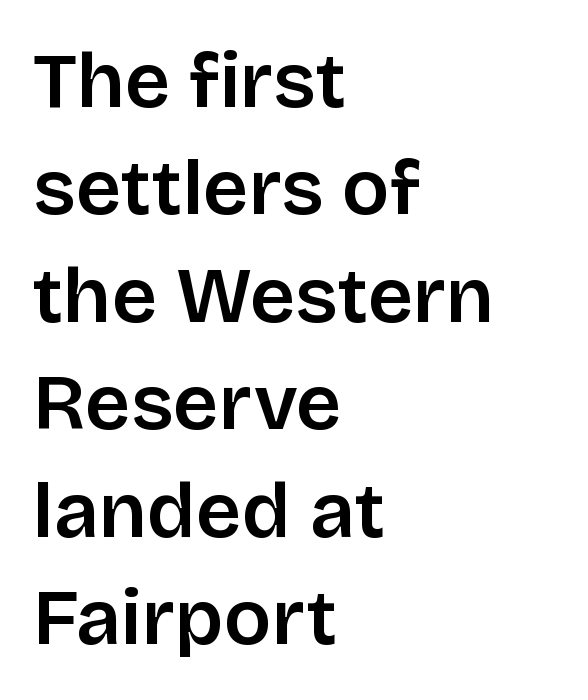
The rendering shows plain stroke endings on the letterforms — a sans-serif design. One glance says typical: line gaps are just what's usual. Type without underlining. If you drew a line through each stem, it would be perfectly vertical.
